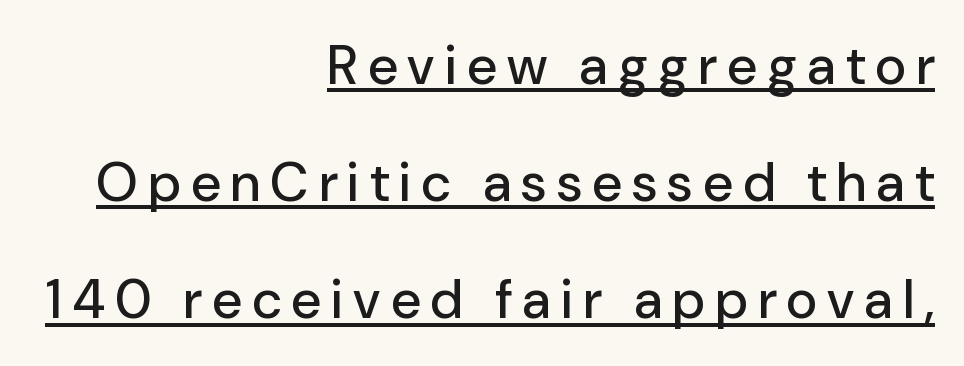
Q: Is the text italic (slanted)? A: No, it is upright.
Q: Is the typeface a serif or a sans-serif typeface? A: Sans-serif.
Q: Is the text underlined? A: Yes.
Q: How is the paragraph aligned? A: Right-aligned.
Q: Is the spacing between lines tight, normal or loose? A: Loose.
Q: Width (condensed, normal, or wide)? A: Normal.
Q: Stroke contrast? A: Low.
Q: x-height? A: Medium.
Q: Monospaced? A: No.
